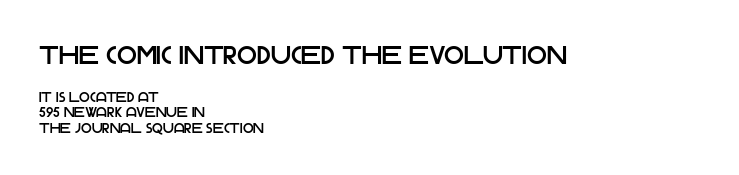
{"italic": "no", "underline": "no", "align": "left", "line_spacing": "tight", "line_spacing_ratio": 1.09, "letter_spacing": "normal", "letter_spacing_em": 0.0, "larger_block": "first", "size_ratio": 1.86, "glyph_px": 26}
